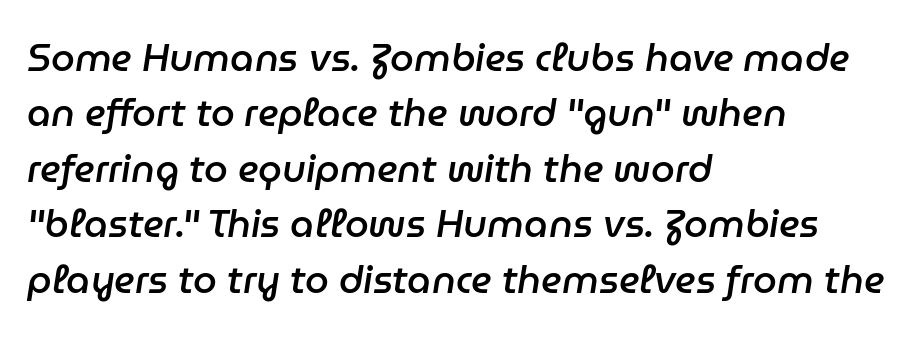
The image shows 38 px semibold type, italic (leaning right); set left-aligned, normal line spacing (1.46x), normal letter spacing, not underlined; low stroke contrast and a medium x-height.
